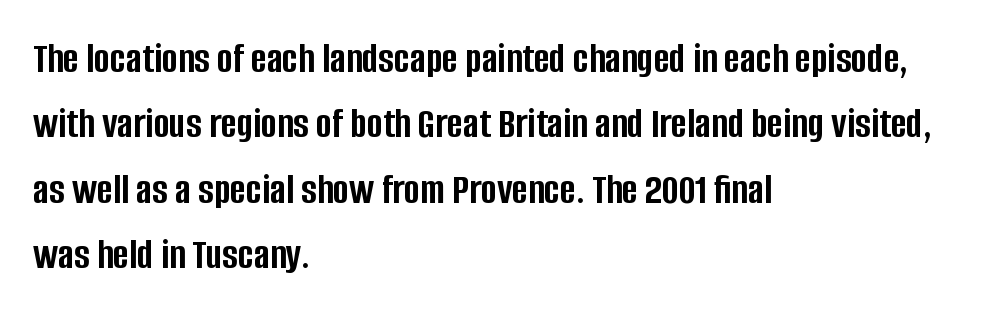
The image shows 43 px semibold, condensed sans-serif type, upright; set left-aligned, normal line spacing (1.52x), normal letter spacing, not underlined; low stroke contrast and a large x-height.
